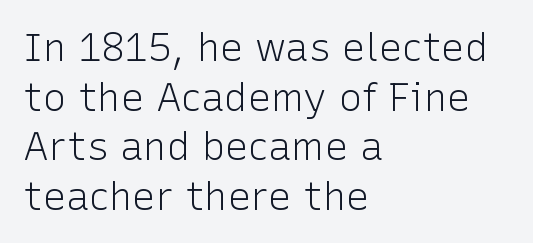
The image shows 39 px light sans-serif type, upright; set left-aligned, normal line spacing (1.27x), normal letter spacing, not underlined; low stroke contrast and a medium x-height.
